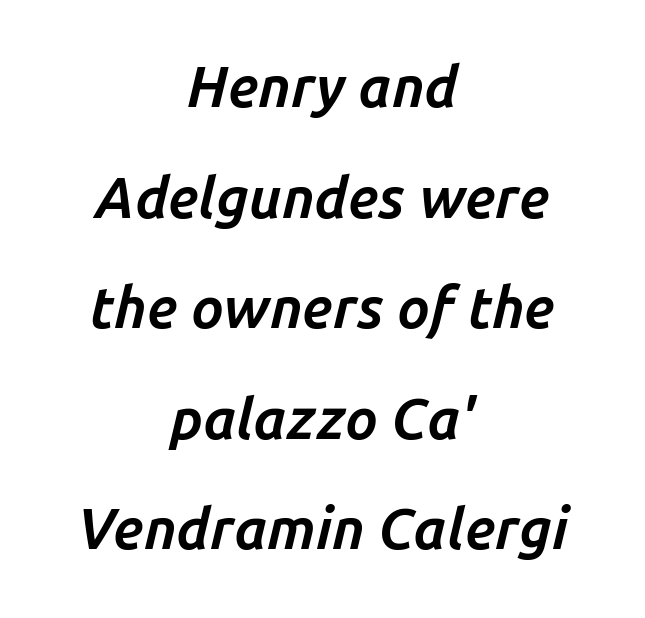
Q: Is the text bold? A: Yes.
Q: Is the text italic (slanted)? A: Yes, it leans right by about 14 degrees.
Q: Is the text underlined? A: No.
Q: How is the paragraph aligned? A: Centered.
Q: Is the spacing between letters normal or unusually wide? A: Normal.
Q: Is the spacing between lines tight, normal or loose? A: Loose.
Q: Width (condensed, normal, or wide)? A: Normal.
Q: Stroke contrast? A: Low.
Q: x-height? A: Medium.
Q: Monospaced? A: No.
